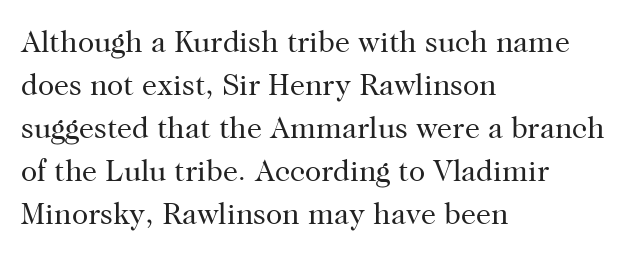
{"serif": "yes", "italic": "no", "bold": "no", "weight": "regular", "width": "normal", "stroke_contrast": "high", "x_height": "medium", "monospaced": "no", "underline": "no", "align": "left", "line_spacing": "normal", "line_spacing_ratio": 1.43, "letter_spacing": "normal", "letter_spacing_em": 0.0, "glyph_px": 30}
